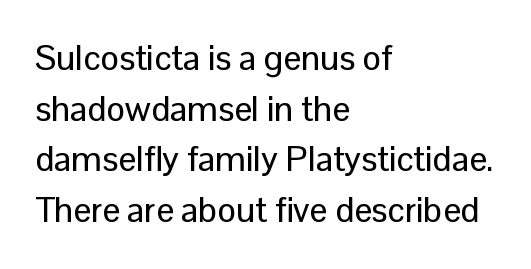
Vertically, the passage feels balanced, rows spaced as you'd expect. A typesetter would mark this as roman, not italic. Type without underlining. Notice how the passage keeps a crisp vertical edge on the left only.
